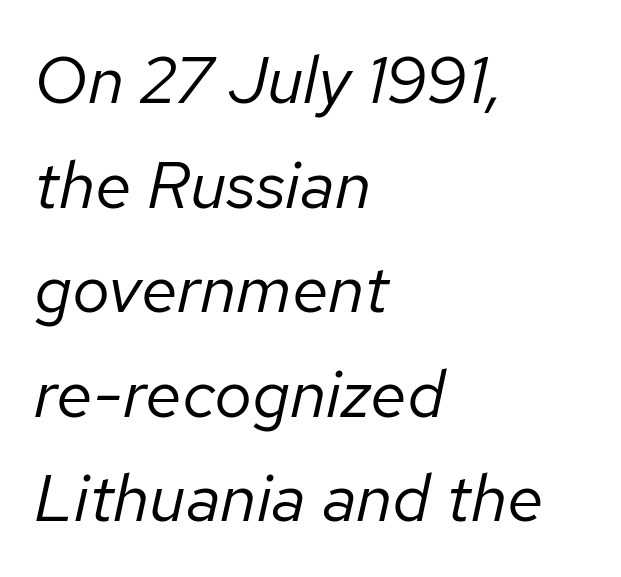
Q: Is the text bold? A: No.
Q: Is the text italic (slanted)? A: Yes, it leans right by about 12 degrees.
Q: Is the text underlined? A: No.
Q: How is the paragraph aligned? A: Left-aligned.
Q: Is the spacing between letters normal or unusually wide? A: Normal.
Q: Is the spacing between lines tight, normal or loose? A: Normal.
Q: Width (condensed, normal, or wide)? A: Normal.
Q: Stroke contrast? A: Low.
Q: x-height? A: Medium.
Q: Monospaced? A: No.
